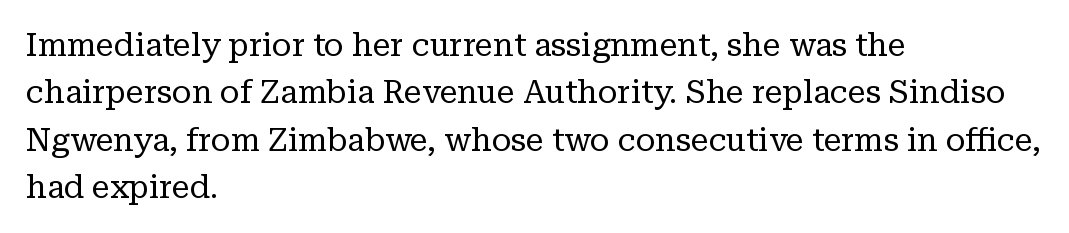
The image shows 32 px regular-weight serif type, upright; set left-aligned, normal line spacing (1.48x), normal letter spacing, not underlined; low stroke contrast and a medium x-height.
